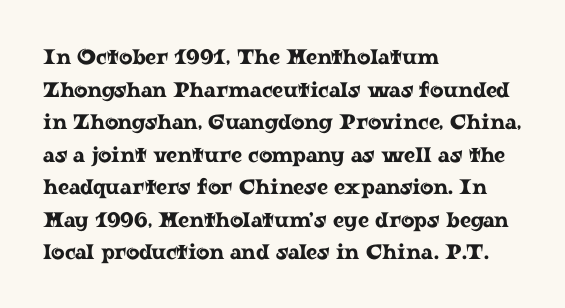
Q: Is the text italic (slanted)? A: No, it is upright.
Q: Is the text underlined? A: No.
Q: How is the paragraph aligned? A: Left-aligned.
Q: Is the spacing between letters normal or unusually wide? A: Normal.
Q: Is the spacing between lines tight, normal or loose? A: Normal.
